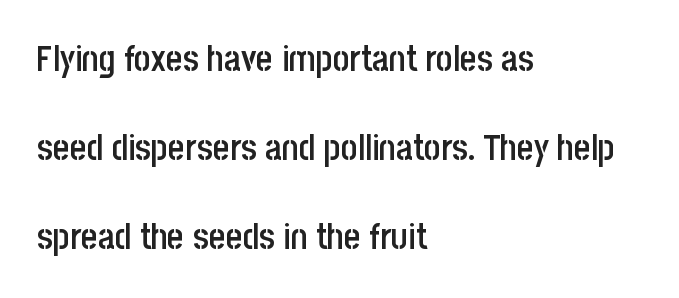
Q: Is the text bold? A: Semi-bold.
Q: Is the text italic (slanted)? A: No, it is upright.
Q: Is the typeface a serif or a sans-serif typeface? A: Sans-serif.
Q: Is the text underlined? A: No.
Q: How is the paragraph aligned? A: Left-aligned.
Q: Is the spacing between letters normal or unusually wide? A: Normal.
Q: Is the spacing between lines tight, normal or loose? A: Loose.
Q: Width (condensed, normal, or wide)? A: Condensed.
Q: Stroke contrast? A: Low.
Q: x-height? A: Large.
Q: Monospaced? A: No.
